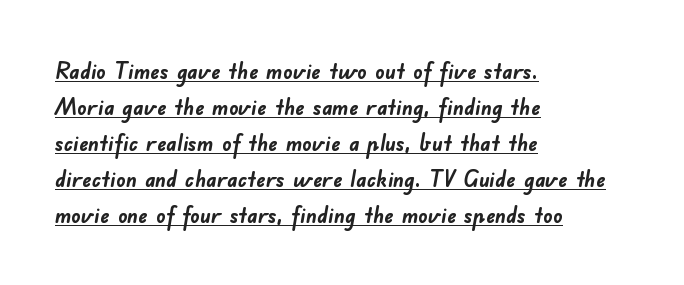
{"bold": "yes", "underline": "yes", "align": "left", "line_spacing": "normal", "line_spacing_ratio": 1.57, "letter_spacing": "normal", "letter_spacing_em": 0.0, "glyph_px": 23}
